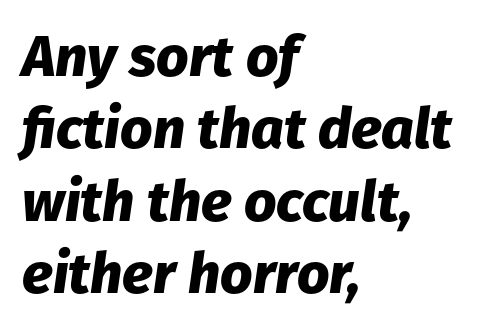
{"italic": "yes", "lean": "right", "slant_degrees": 8, "bold": "yes", "weight": "heavy", "width": "normal", "stroke_contrast": "low", "x_height": "medium", "monospaced": "no", "underline": "no", "align": "left", "line_spacing": "normal", "line_spacing_ratio": 1.27, "letter_spacing": "normal", "letter_spacing_em": 0.0, "glyph_px": 57}
